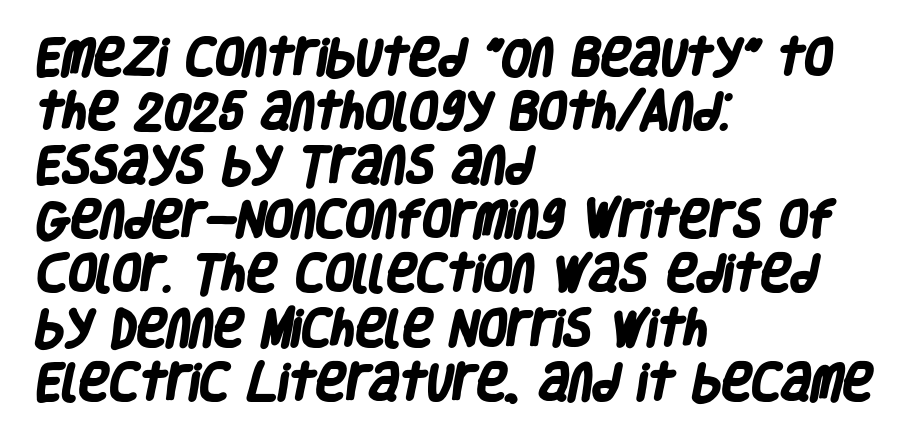
{"serif": "no", "bold": "yes", "weight": "heavy", "width": "condensed", "stroke_contrast": "low", "x_height": "large", "monospaced": "no", "underline": "no", "align": "left", "line_spacing": "normal", "line_spacing_ratio": 1.32, "letter_spacing": "normal", "letter_spacing_em": 0.0, "glyph_px": 41}
